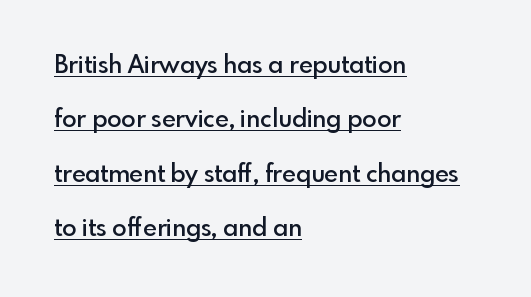
These lines carry some extra weight — a demibold, not a full bold. Layout note: lines flush left. Honestly, the letter spacing is just normal — you wouldn't notice it. Does the lettering tilt? It doesn't — this is upright. Underlined type.
